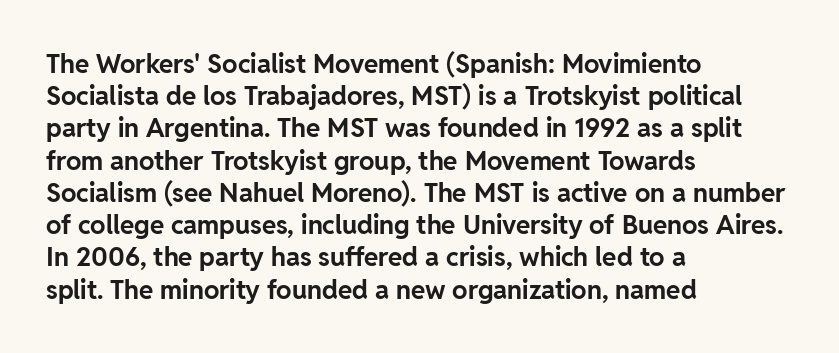
Q: Is the text bold? A: Yes.
Q: Is the text italic (slanted)? A: No, it is upright.
Q: Is the text underlined? A: No.
Q: How is the paragraph aligned? A: Left-aligned.
Q: Is the spacing between letters normal or unusually wide? A: Normal.
